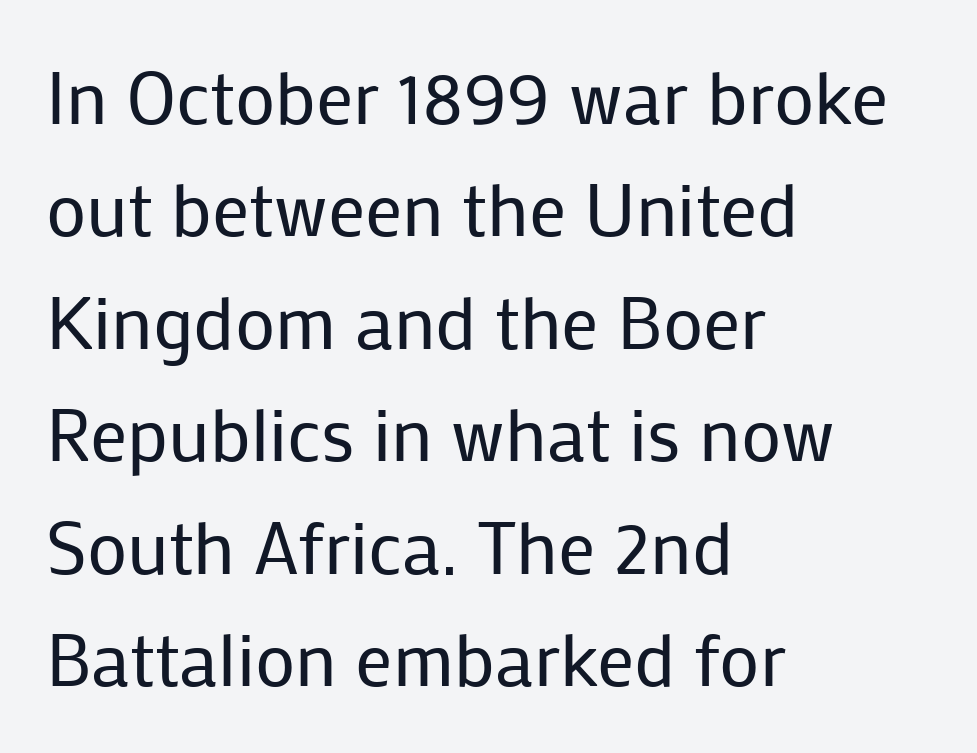
The image shows 74 px regular-weight sans-serif type, upright; set left-aligned, normal line spacing (1.52x), normal letter spacing, not underlined; low stroke contrast and a medium x-height.
